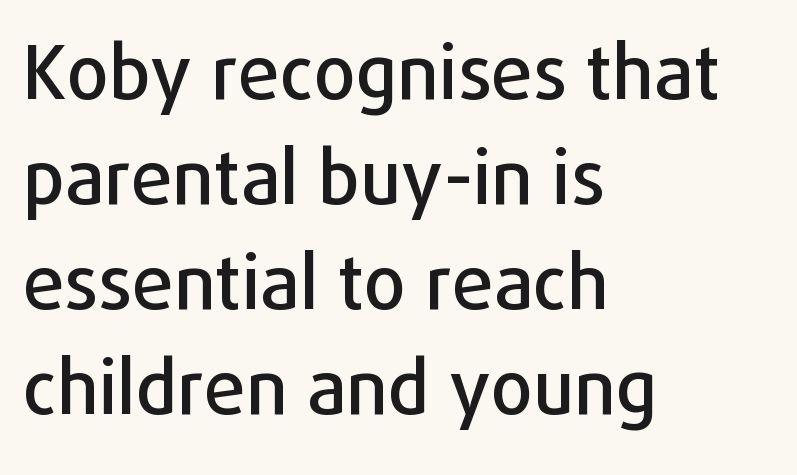
{"serif": "no", "italic": "no", "width": "normal", "stroke_contrast": "low", "x_height": "medium", "monospaced": "no", "underline": "no", "align": "left", "line_spacing": "normal", "line_spacing_ratio": 1.42, "letter_spacing": "normal", "letter_spacing_em": 0.0, "glyph_px": 74}
